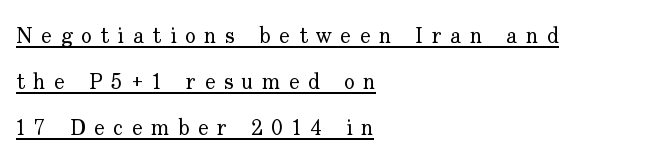
The image shows 22 px text type, upright; set left-aligned, loose line spacing (2.1x), unusually wide letter spacing (+0.4 em), underlined.
